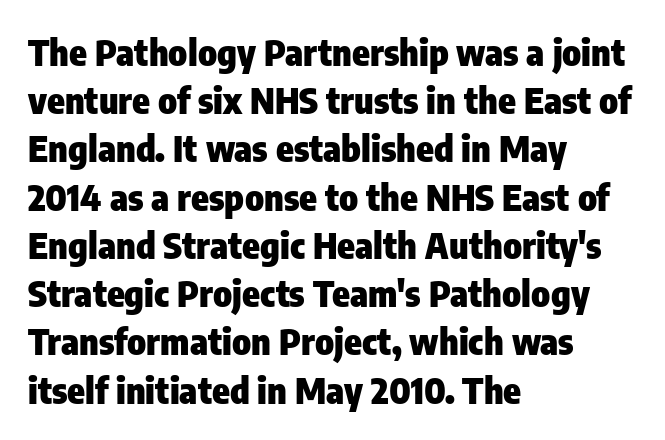
The image shows 36 px heavy, condensed sans-serif type, upright; set left-aligned, normal line spacing (1.34x), normal letter spacing, not underlined; low stroke contrast and a medium x-height.
